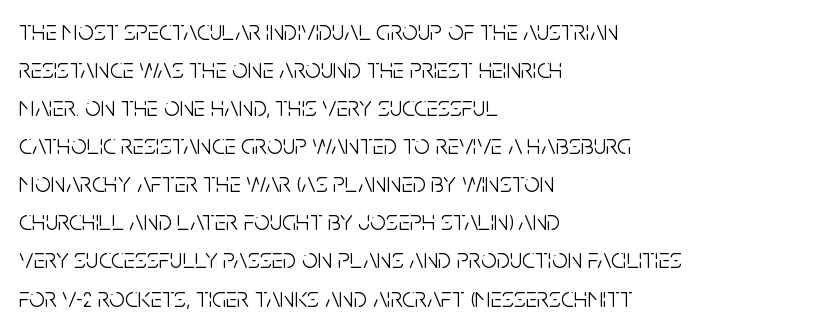
{"serif": "no", "italic": "no", "bold": "no", "weight": "light", "width": "condensed", "stroke_contrast": "low", "x_height": "large", "monospaced": "no", "underline": "no", "align": "left", "line_spacing": "normal", "line_spacing_ratio": 1.36, "letter_spacing": "normal", "letter_spacing_em": 0.0, "glyph_px": 28}
